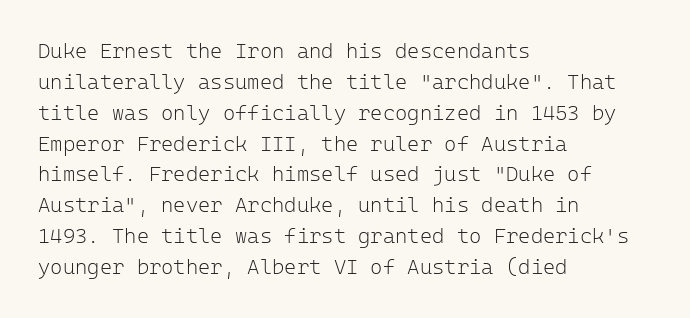
The image shows 21 px text type, upright; set left-aligned, normal line spacing (1.47x), normal letter spacing, not underlined.
